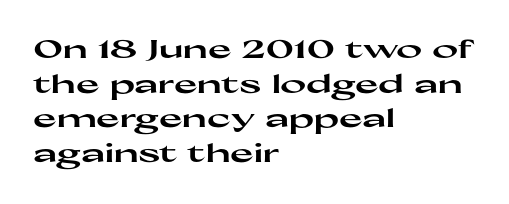
The type sits square on the baseline with zero lean. Summary of weight: heavy, a full bold. Rule under the text: the space is simply empty. Is the letter spacing exaggerated? No — it looks like the ordinary default.
